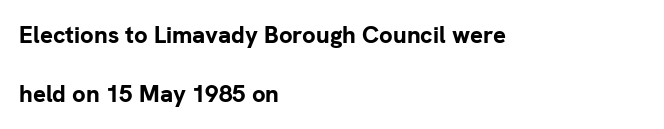
The image shows 24 px bold type, upright; set left-aligned, loose line spacing (2.45x), normal letter spacing, not underlined.
